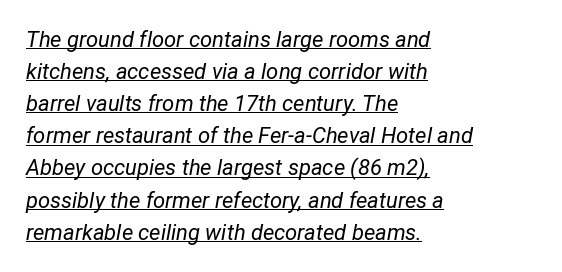
Q: Is the text bold? A: No.
Q: Is the text italic (slanted)? A: Yes, it leans right by about 12 degrees.
Q: Is the text underlined? A: Yes.
Q: How is the paragraph aligned? A: Left-aligned.
Q: Is the spacing between letters normal or unusually wide? A: Normal.
Q: Is the spacing between lines tight, normal or loose? A: Normal.
